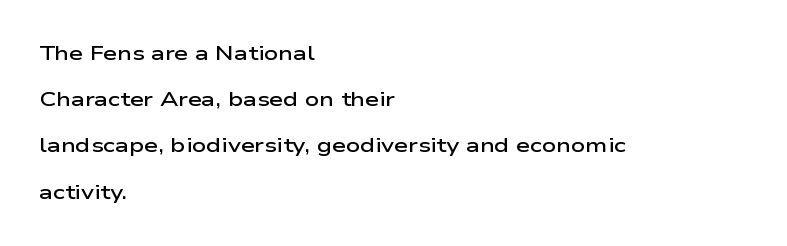
The image shows 20 px text type, upright; set left-aligned, loose line spacing (2.31x), normal letter spacing, not underlined.
